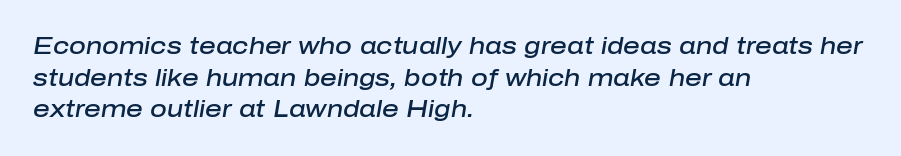
{"italic": "yes", "lean": "right", "slant_degrees": 10, "bold": "semi", "underline": "no", "align": "left", "line_spacing": "normal", "line_spacing_ratio": 1.38, "letter_spacing": "normal", "letter_spacing_em": 0.0, "glyph_px": 23}
